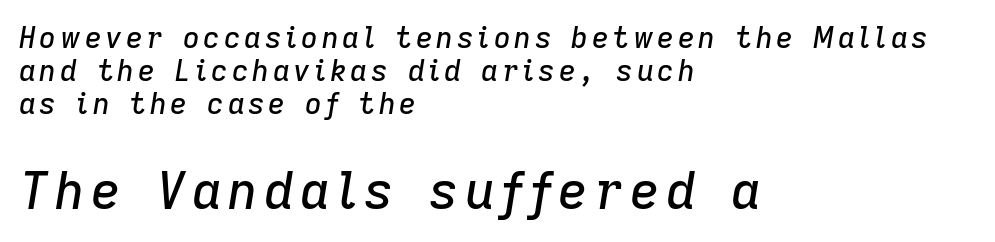
Q: Is the text italic (slanted)? A: Yes, it leans right by about 9 degrees.
Q: Is the text underlined? A: No.
Q: How is the paragraph aligned? A: Left-aligned.
Q: Is the spacing between lines tight, normal or loose? A: Tight.
Q: Which block of text is set in a larger size, the first (top) or the second (bottom)? A: The second (bottom) one.
Q: Width (condensed, normal, or wide)? A: Normal.
Q: Stroke contrast? A: Low.
Q: x-height? A: Medium.
Q: Monospaced? A: No.
